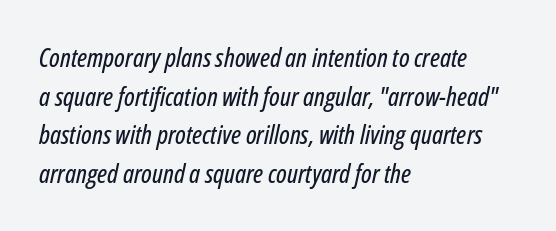
The space beneath each line is pristine and unruled. Students, observe: this is what conventionally led text looks like. Slanted lettering throughout. The type is set solid horizontally, with unmodified tracking.
